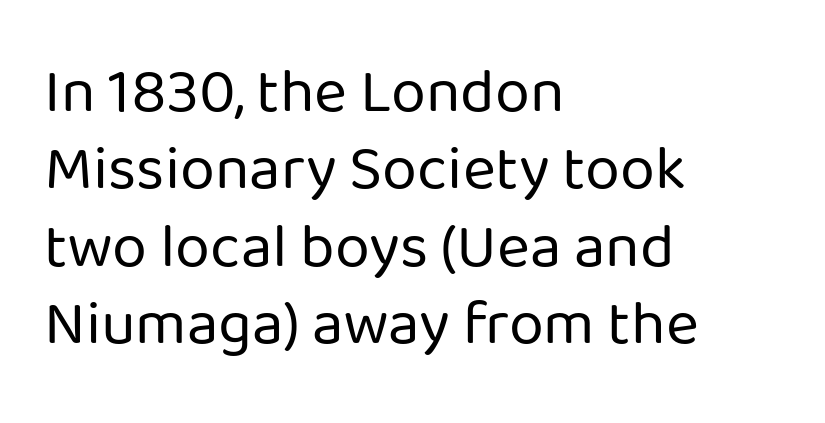
{"serif": "no", "italic": "no", "bold": "no", "weight": "regular", "width": "normal", "stroke_contrast": "low", "x_height": "medium", "monospaced": "no", "underline": "no", "align": "left", "line_spacing_ratio": 1.23, "letter_spacing": "normal", "letter_spacing_em": 0.0, "glyph_px": 63}
